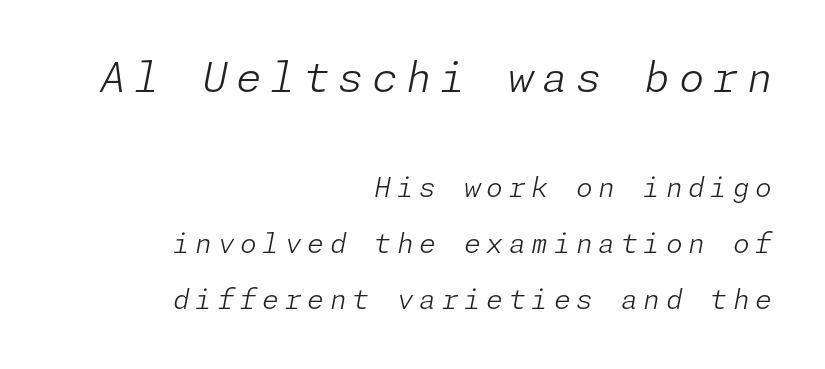
The passage shown has open, widely tracked lettering throughout. Size contrast runs from large at the top to small at the bottom. Casual observation: everything's shoved over to the right. Only glyphs here, with clear space below each row. Quick note: interline space is abundant. When letters slant like this, we call the style italic.
